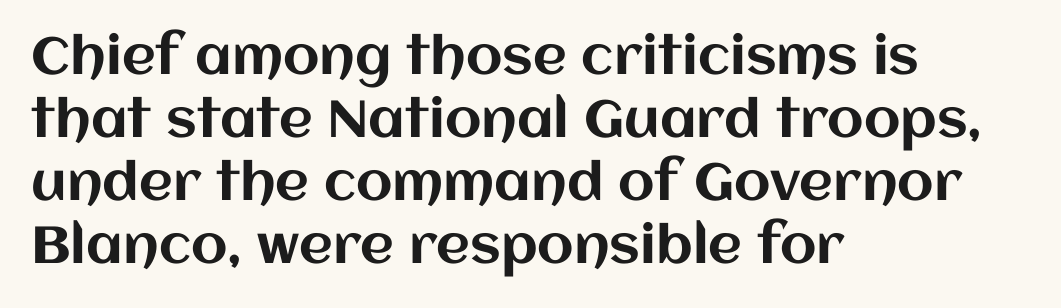
The text block is weighted toward the left margin, trailing off unevenly rightward. You can tell it's not italic because the verticals are truly vertical. Compared with typical body copy, the letter spacing here is the same. This rendering features lettering with no underline. Each letter keeps its own natural width here, so spacing adapts to shape.
